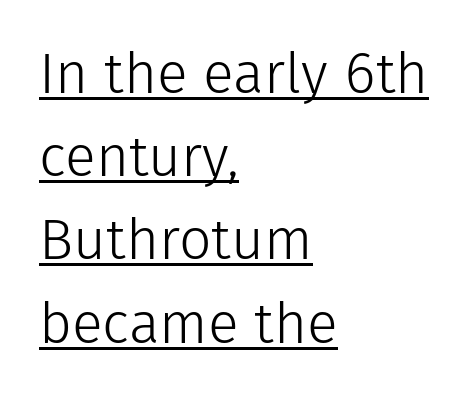
Q: Is the text bold? A: No.
Q: Is the text italic (slanted)? A: No, it is upright.
Q: Is the typeface a serif or a sans-serif typeface? A: Sans-serif.
Q: Is the text underlined? A: Yes.
Q: How is the paragraph aligned? A: Left-aligned.
Q: Is the spacing between letters normal or unusually wide? A: Normal.
Q: Is the spacing between lines tight, normal or loose? A: Normal.
Q: Width (condensed, normal, or wide)? A: Normal.
Q: Stroke contrast? A: Low.
Q: x-height? A: Medium.
Q: Monospaced? A: No.
